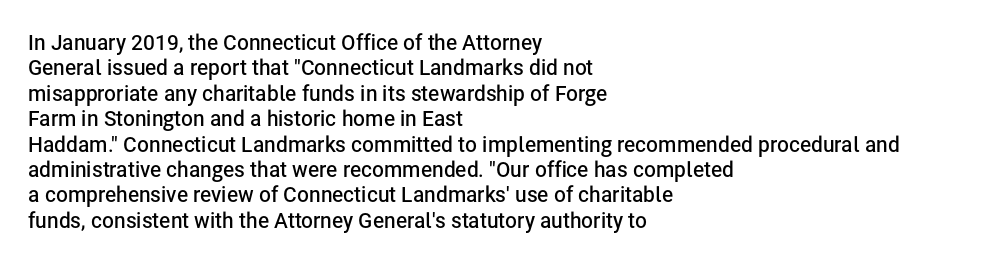
{"italic": "no", "bold": "semi", "underline": "no", "align": "left", "line_spacing_ratio": 1.21, "letter_spacing": "normal", "letter_spacing_em": 0.0, "glyph_px": 21}
